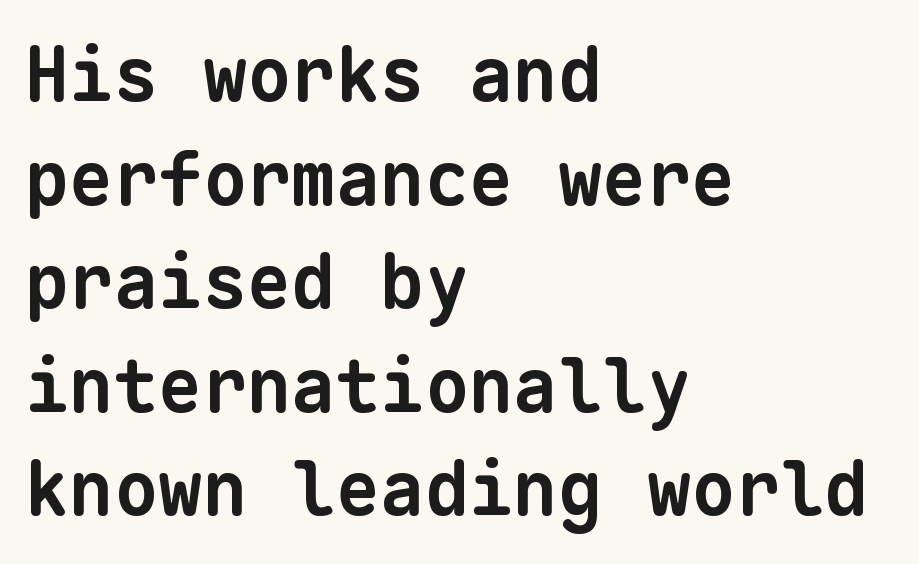
Glyph-to-glyph distance matches everyday printed text. The sample has been set heavy, in full bold. Decoration check: the copy has no underline. The paragraph has a hard left edge and a soft right edge. What's the leading like? Ordinary, nothing unusual. Classification — sans serif.
